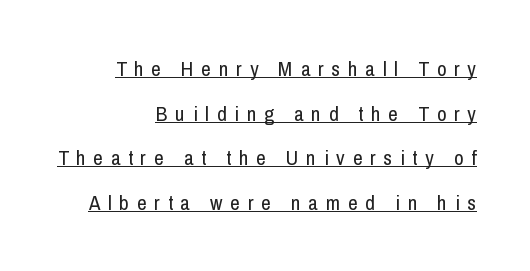
{"italic": "no", "bold": "no", "underline": "yes", "align": "right", "line_spacing": "loose", "line_spacing_ratio": 2.12, "letter_spacing": "wide", "letter_spacing_em": 0.37, "glyph_px": 21}
